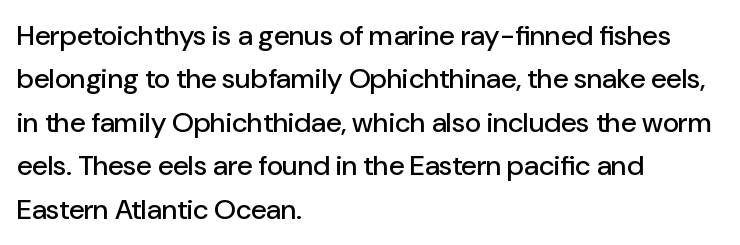
The image shows 28 px sans-serif type, upright; set left-aligned, normal line spacing (1.55x), normal letter spacing, not underlined; low stroke contrast and a medium x-height.
